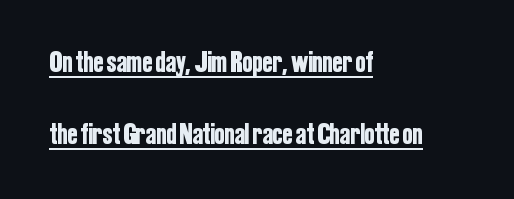
The image shows 30 px condensed sans-serif type, upright; set left-aligned, loose line spacing (2.4x), normal letter spacing, underlined; low stroke contrast and a medium x-height.
